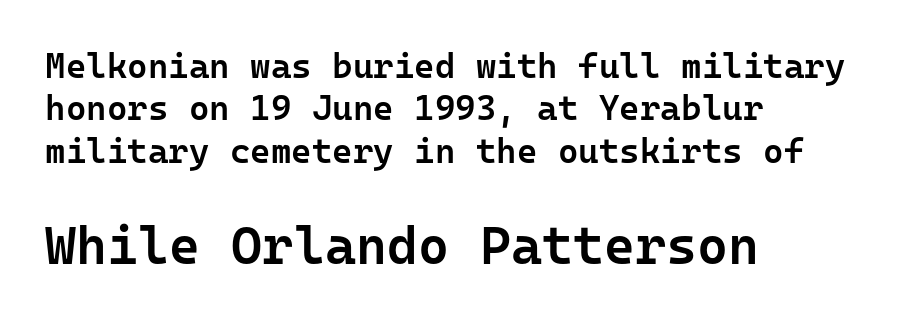
Q: Is the text bold? A: Semi-bold.
Q: Is the text italic (slanted)? A: No, it is upright.
Q: Is the typeface a serif or a sans-serif typeface? A: Sans-serif.
Q: Is the text underlined? A: No.
Q: How is the paragraph aligned? A: Left-aligned.
Q: Is the spacing between letters normal or unusually wide? A: Normal.
Q: Which block of text is set in a larger size, the first (top) or the second (bottom)? A: The second (bottom) one.
Q: Width (condensed, normal, or wide)? A: Normal.
Q: Stroke contrast? A: Low.
Q: x-height? A: Medium.
Q: Monospaced? A: Yes.
